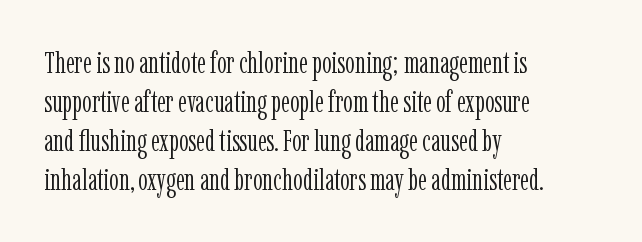
The image shows 30 px light, condensed serif type, upright; set left-aligned, normal line spacing (1.3x), normal letter spacing, not underlined; low stroke contrast and a medium x-height.
